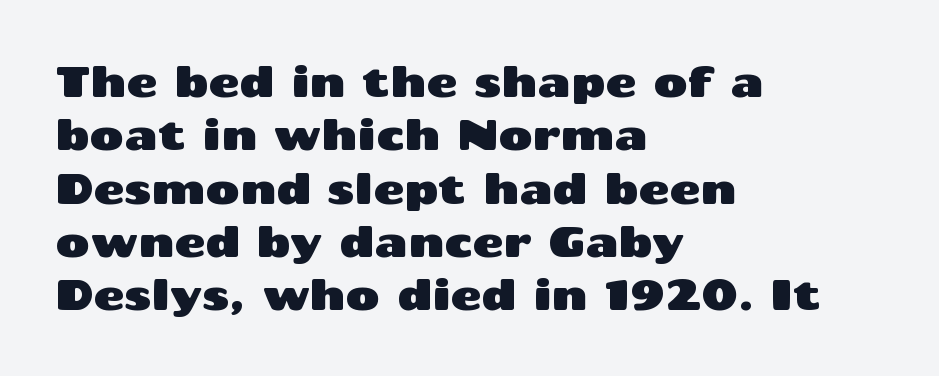
{"serif": "no", "italic": "no", "width": "wide", "stroke_contrast": "medium", "x_height": "medium", "monospaced": "no", "underline": "no", "align": "left", "line_spacing": "normal", "line_spacing_ratio": 1.27, "letter_spacing": "normal", "letter_spacing_em": 0.0, "glyph_px": 42}
